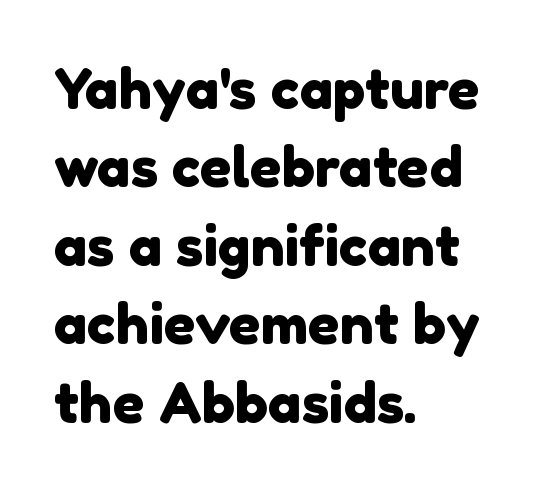
These lines stack with their left ends in a neat column. The words here are not underlined. The rendering keeps characters at their native spacing. A sans-serif font was chosen for this passage.
